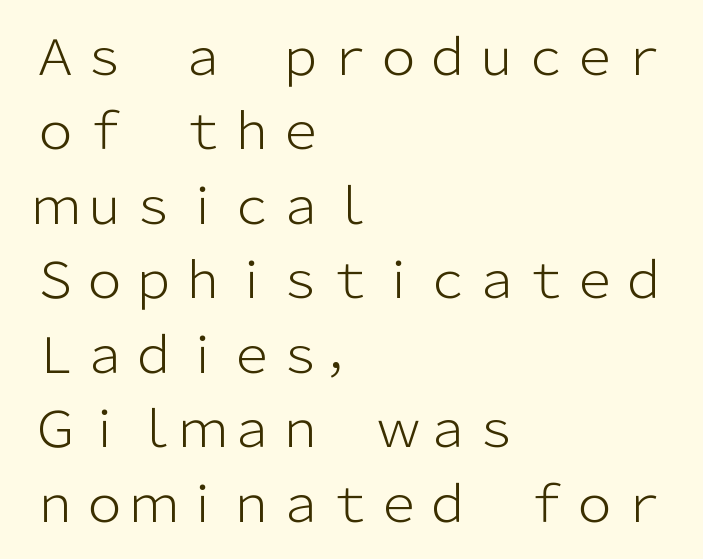
{"serif": "no", "italic": "no", "bold": "no", "weight": "light", "width": "normal", "stroke_contrast": "low", "x_height": "medium", "monospaced": "no", "underline": "no", "align": "left", "line_spacing": "normal", "line_spacing_ratio": 1.52, "letter_spacing": "normal", "letter_spacing_em": 0.0, "glyph_px": 49}
